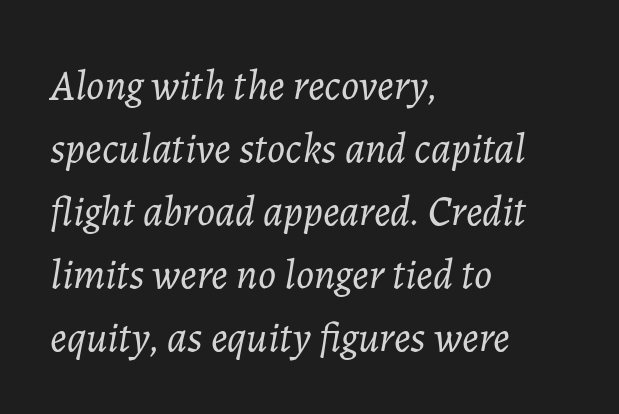
Q: Is the text bold? A: No.
Q: Is the text italic (slanted)? A: Yes, it leans right by about 7 degrees.
Q: Is the text underlined? A: No.
Q: How is the paragraph aligned? A: Left-aligned.
Q: Is the spacing between letters normal or unusually wide? A: Normal.
Q: Is the spacing between lines tight, normal or loose? A: Normal.
Q: Width (condensed, normal, or wide)? A: Normal.
Q: Stroke contrast? A: Low.
Q: x-height? A: Medium.
Q: Monospaced? A: No.
